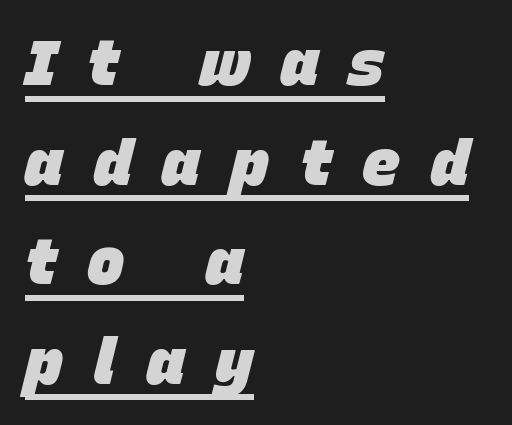
The rendering applies a slant to the glyphs. Display-style spreading of the glyphs; the letterfit is very open. Every word sits above its own underline. A typesetter would call this proportional, since set widths differ per character.
